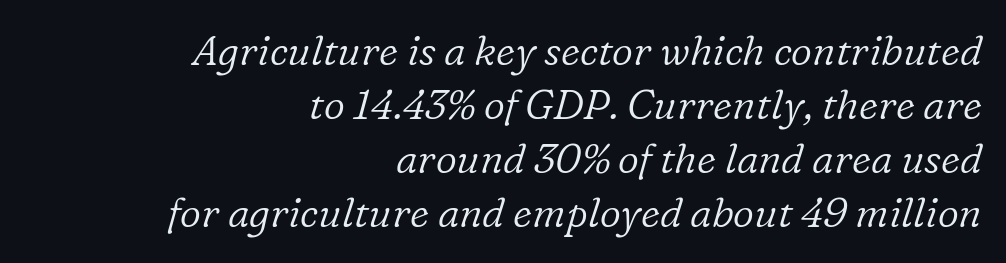
Q: Is the text bold? A: No.
Q: Is the text italic (slanted)? A: Yes, it leans right by about 16 degrees.
Q: Is the typeface a serif or a sans-serif typeface? A: Serif.
Q: Is the text underlined? A: No.
Q: How is the paragraph aligned? A: Right-aligned.
Q: Is the spacing between letters normal or unusually wide? A: Normal.
Q: Is the spacing between lines tight, normal or loose? A: Normal.
Q: Width (condensed, normal, or wide)? A: Normal.
Q: Stroke contrast? A: Low.
Q: x-height? A: Medium.
Q: Monospaced? A: No.
